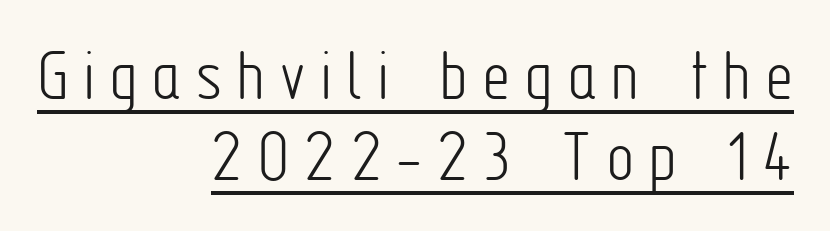
Leading: reduced. Is there any slant? The stems are plumb. Check the space under the baseline: a stroke is drawn there. These lines are rendered in a variable-pitch font. No letter is thick-stroked: the sample isn't bold.
